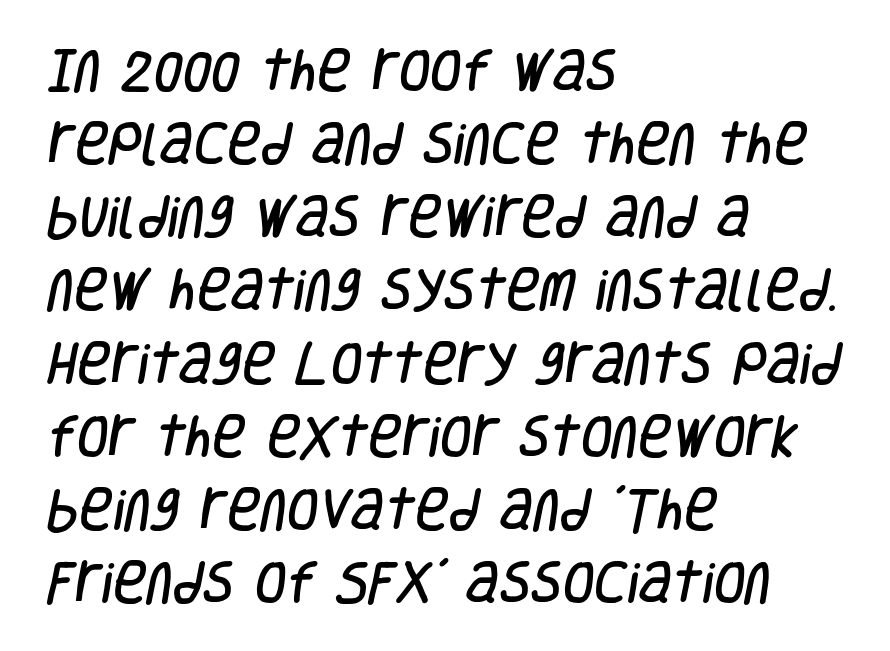
{"serif": "no", "width": "condensed", "stroke_contrast": "low", "x_height": "large", "monospaced": "no", "underline": "no", "align": "left", "line_spacing": "normal", "line_spacing_ratio": 1.59, "letter_spacing": "normal", "letter_spacing_em": 0.0, "glyph_px": 46}
